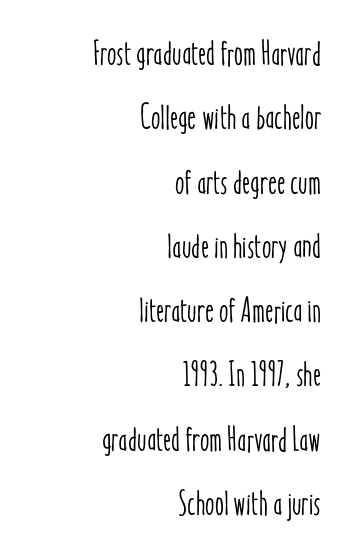
The image shows 34 px condensed type, upright; set right-aligned, line spacing 1.89x, normal letter spacing, not underlined; low stroke contrast and a medium x-height.
